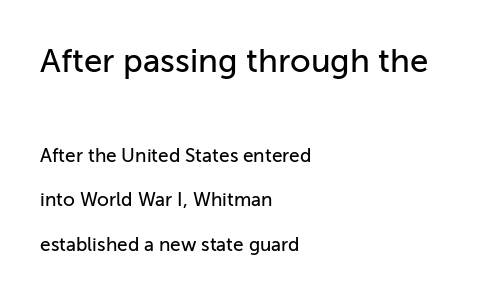
The image shows 33 px sans-serif type, upright; set left-aligned, loose line spacing (2.34x), normal letter spacing, not underlined; the first (top) block is 1.74x larger; low stroke contrast and a medium x-height.
